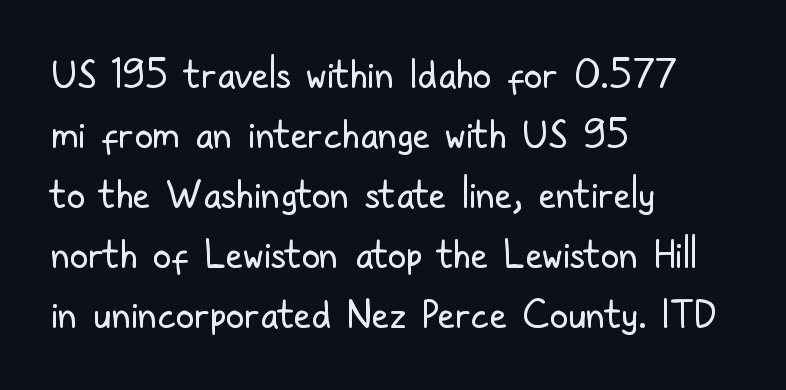
{"serif": "no", "italic": "no", "bold": "no", "weight": "regular", "width": "condensed", "stroke_contrast": "low", "x_height": "medium", "monospaced": "no", "underline": "no", "align": "left", "line_spacing": "normal", "line_spacing_ratio": 1.58, "letter_spacing": "normal", "letter_spacing_em": 0.0, "glyph_px": 38}
